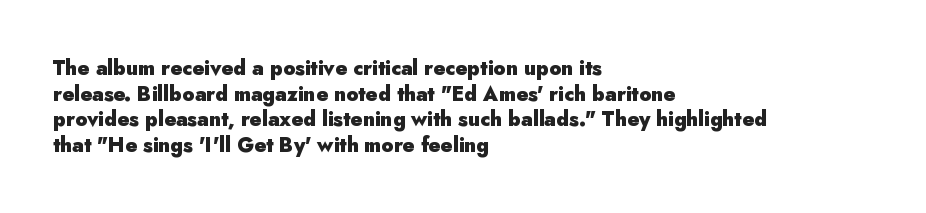
Q: Is the text bold? A: Yes.
Q: Is the text italic (slanted)? A: No, it is upright.
Q: Is the text underlined? A: No.
Q: How is the paragraph aligned? A: Left-aligned.
Q: Is the spacing between letters normal or unusually wide? A: Normal.
Q: Is the spacing between lines tight, normal or loose? A: Normal.
